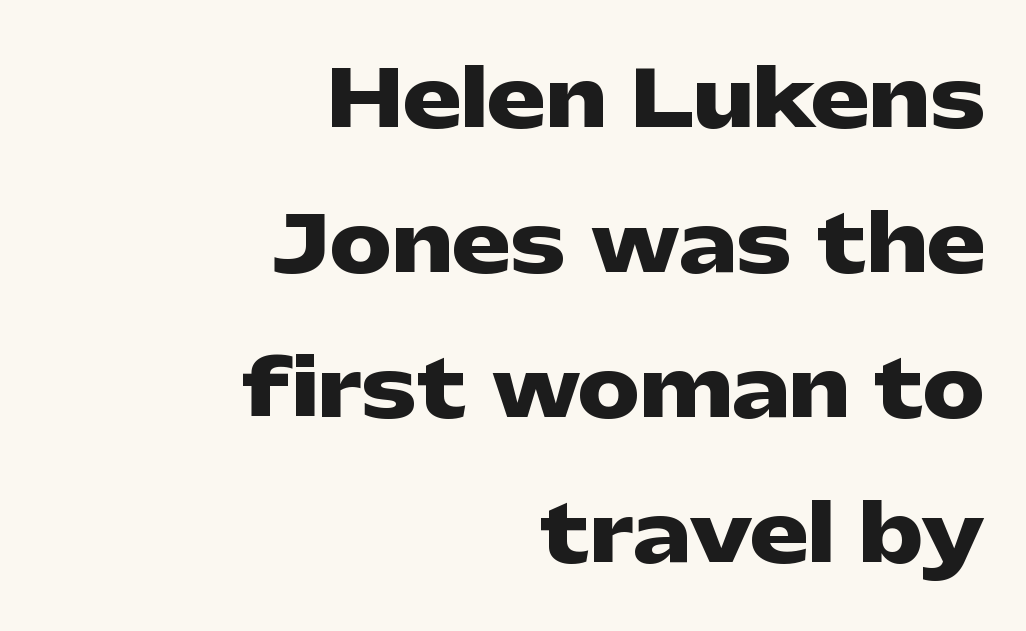
Q: Is the text bold? A: Yes.
Q: Is the text italic (slanted)? A: No, it is upright.
Q: Is the typeface a serif or a sans-serif typeface? A: Sans-serif.
Q: Is the text underlined? A: No.
Q: How is the paragraph aligned? A: Right-aligned.
Q: Is the spacing between letters normal or unusually wide? A: Normal.
Q: Width (condensed, normal, or wide)? A: Wide.
Q: Stroke contrast? A: Low.
Q: x-height? A: Medium.
Q: Monospaced? A: No.
